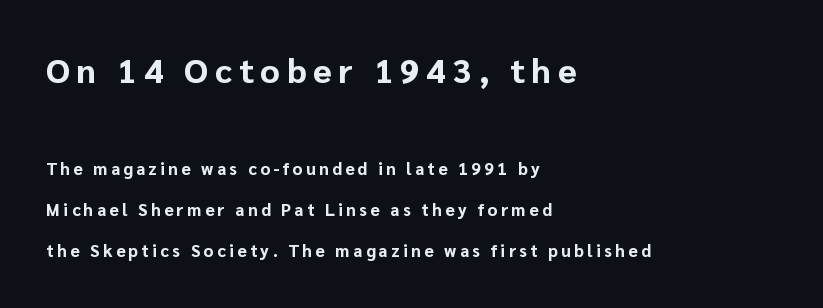
The letters are bold, with thick, heavy strokes. Tracking here is generous; glyphs stand well apart from one another. The more generous point size was reserved for the upper chunk. The vertical gap from one line to the next is large. The passage shown is typed in a proportional face where columns would drift.
